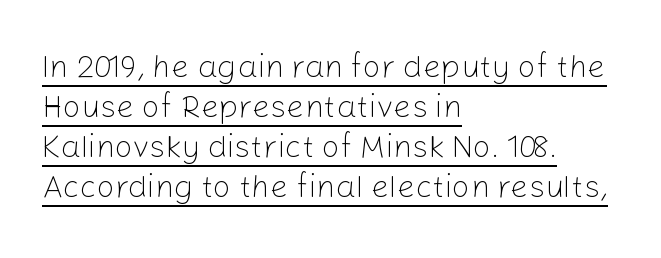
On a weight scale, this lands at 450 or below. Upright lettering throughout. The rendering uses natural spacing where letterforms have individual widths. Somebody hit Ctrl+U on this one — the words are underlined.
